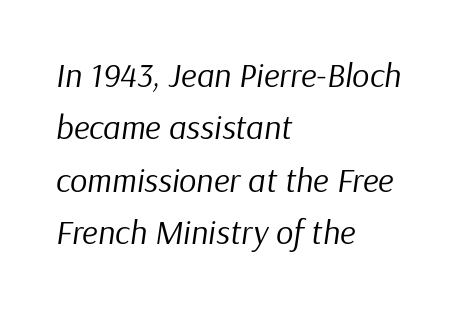
The lines in this sample share a left origin and differ only in where they stop. These lines keep a tight, regular rhythm from letter to letter. Spacing verdict: proportional, widths tailored to each character. The specimen reads as italic at a glance. The glyphs are unaccompanied by any horizontal stroke below them.
